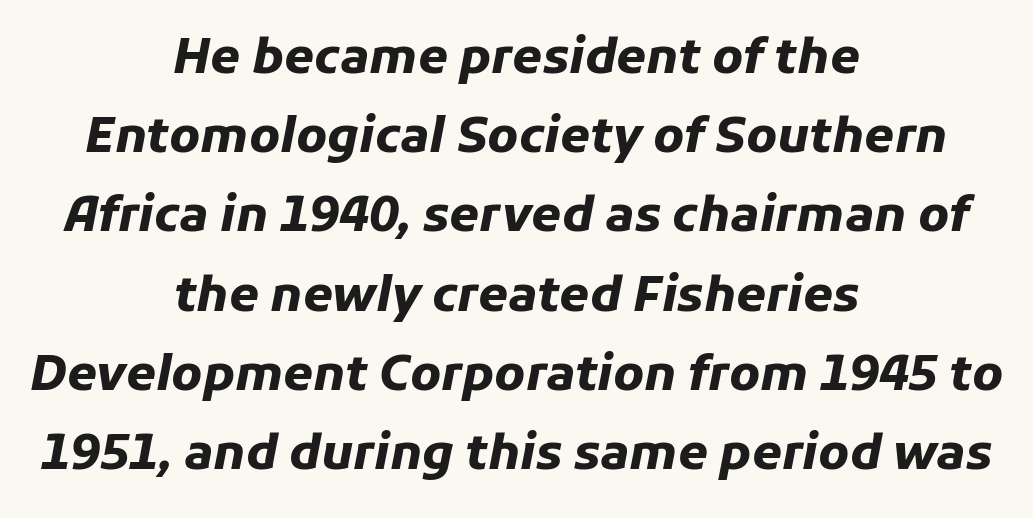
Notice how descenders clear the ascenders below comfortably — that's standard leading. Notice how the stems are inclined rather than vertical — that's the hallmark of italics. Caption: bold face, heavy strokes. Varying glyph widths throughout — classic text-font behaviour. In terms of letterspacing, this is plain default setting.
